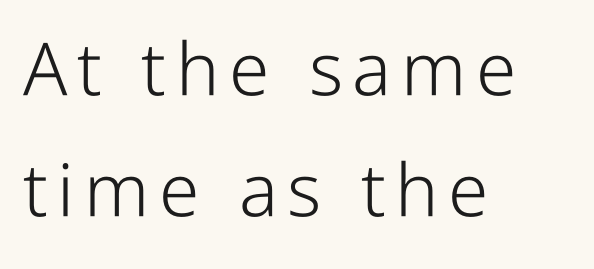
{"serif": "no", "italic": "no", "bold": "no", "weight": "light", "width": "condensed", "stroke_contrast": "low", "x_height": "medium", "monospaced": "no", "underline": "no", "align": "left", "line_spacing": "normal", "line_spacing_ratio": 1.66, "glyph_px": 73}
